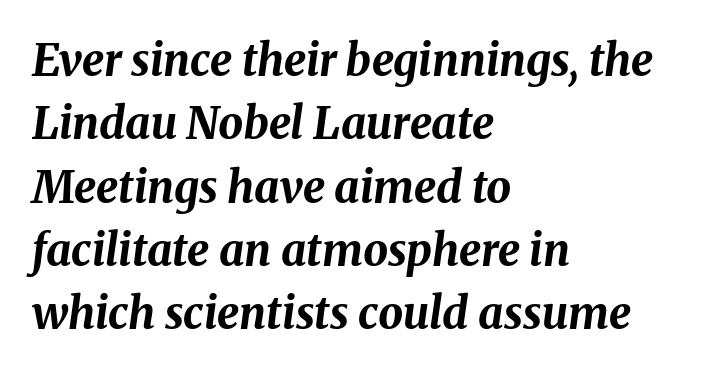
Q: Is the text bold? A: Yes.
Q: Is the text italic (slanted)? A: Yes, it leans right by about 8 degrees.
Q: Is the text underlined? A: No.
Q: How is the paragraph aligned? A: Left-aligned.
Q: Is the spacing between letters normal or unusually wide? A: Normal.
Q: Is the spacing between lines tight, normal or loose? A: Normal.
Q: Width (condensed, normal, or wide)? A: Normal.
Q: Stroke contrast? A: Medium.
Q: x-height? A: Medium.
Q: Monospaced? A: No.
